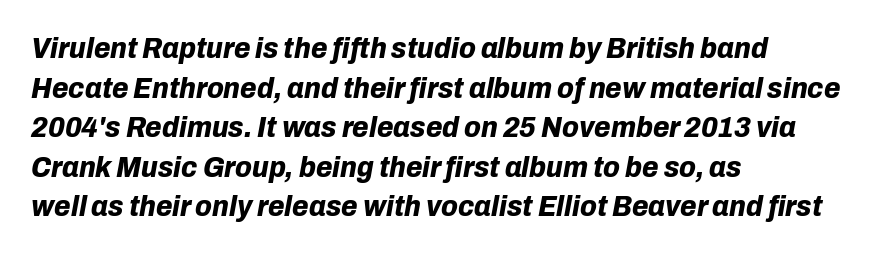
The image shows 30 px bold type, italic (leaning right); set left-aligned, normal line spacing (1.32x), normal letter spacing, not underlined; low stroke contrast and a medium x-height.
